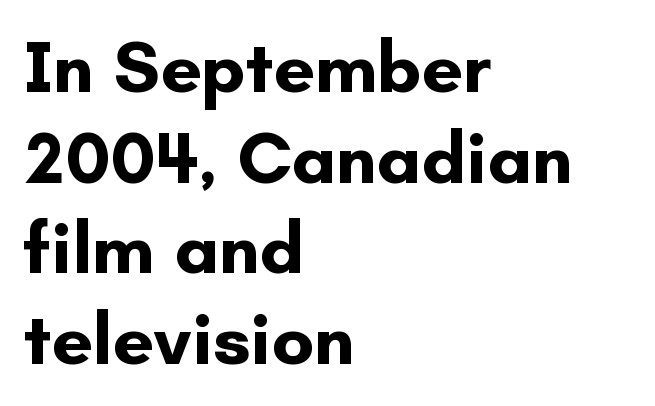
Spacing between characters is what you'd get straight out of the box. Looks like regular typesetting: each glyph gets only the width it needs. Is this a sans? Yes — the strokes have no serifs. If you drew a line through each stem, it would be perfectly vertical. Notice how thick the strokes are: this is what a full bold looks like. Layout note: lines flush left.
